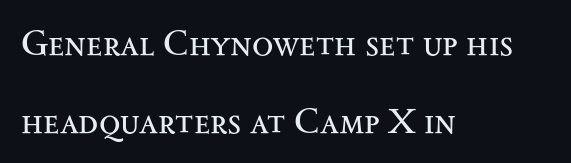
The image shows 35 px regular-weight, wide serif type, upright; set left-aligned, loose line spacing (2.22x), normal letter spacing, not underlined; medium stroke contrast and a small x-height.
